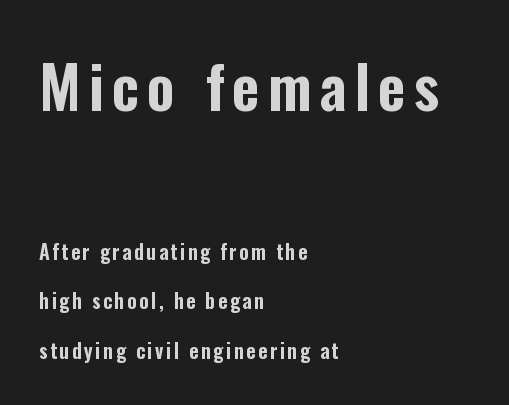
The image shows 60 px condensed sans-serif type, upright; set left-aligned, loose line spacing (2.48x), not underlined; the first (top) block is 3.0x larger; low stroke contrast and a medium x-height.
